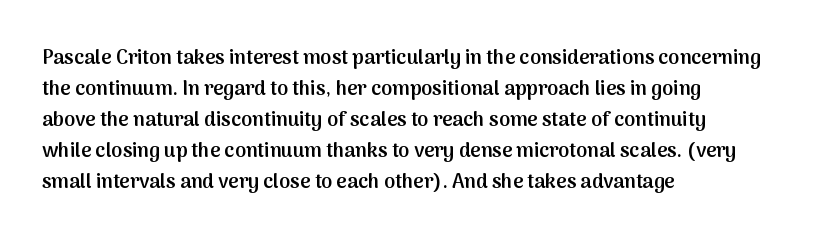
The image shows 20 px text type, upright; set left-aligned, normal line spacing (1.55x), normal letter spacing, not underlined.
